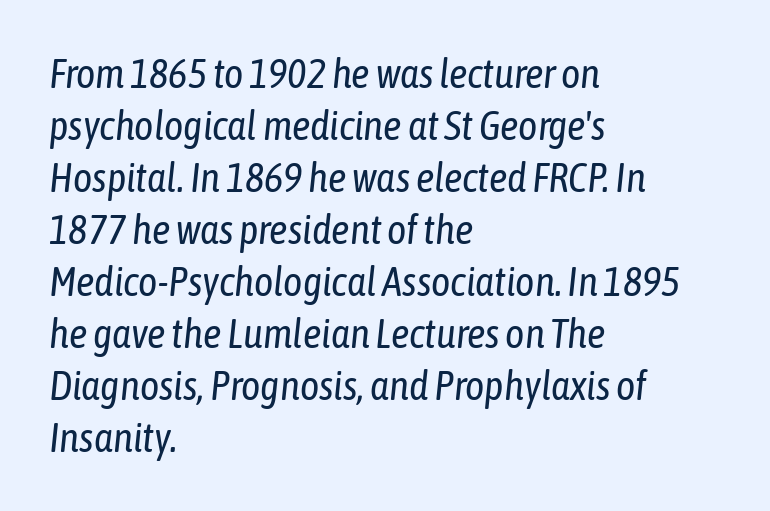
The image shows 41 px regular-weight, condensed type, italic (leaning right); set left-aligned, normal line spacing (1.27x), normal letter spacing, not underlined; low stroke contrast and a medium x-height.
